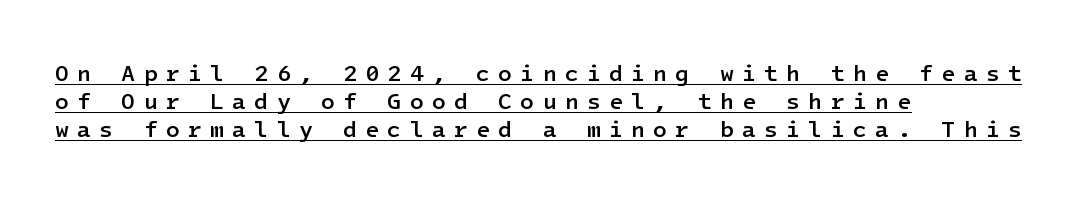
The image shows 23 px text type, upright; set left-aligned, line spacing 1.22x, unusually wide letter spacing (+0.35 em), underlined.
